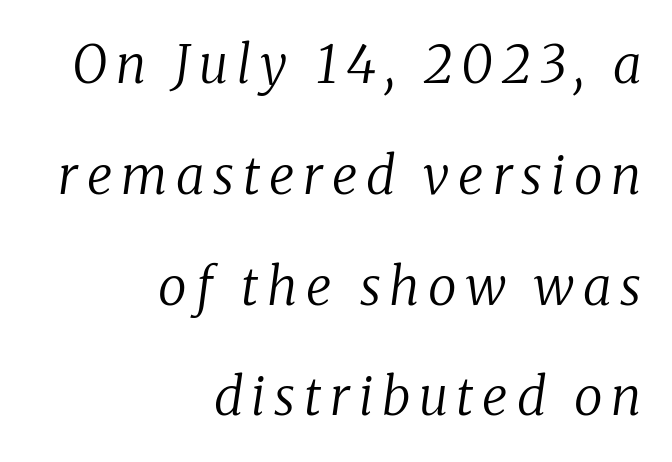
Q: Is the text bold? A: No.
Q: Is the text italic (slanted)? A: Yes, it leans right by about 8 degrees.
Q: Is the typeface a serif or a sans-serif typeface? A: Serif.
Q: Is the text underlined? A: No.
Q: How is the paragraph aligned? A: Right-aligned.
Q: Is the spacing between lines tight, normal or loose? A: Loose.
Q: Width (condensed, normal, or wide)? A: Normal.
Q: Stroke contrast? A: Low.
Q: x-height? A: Medium.
Q: Monospaced? A: No.
